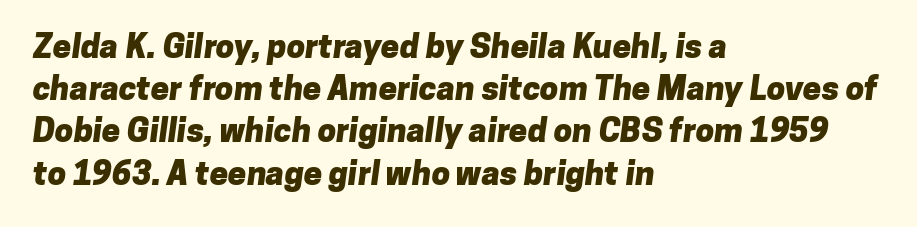
Q: Is the text bold? A: Yes.
Q: Is the typeface a serif or a sans-serif typeface? A: Sans-serif.
Q: Is the text underlined? A: No.
Q: How is the paragraph aligned? A: Left-aligned.
Q: Is the spacing between letters normal or unusually wide? A: Normal.
Q: Is the spacing between lines tight, normal or loose? A: Normal.
Q: Width (condensed, normal, or wide)? A: Normal.
Q: Stroke contrast? A: Low.
Q: x-height? A: Medium.
Q: Monospaced? A: No.
